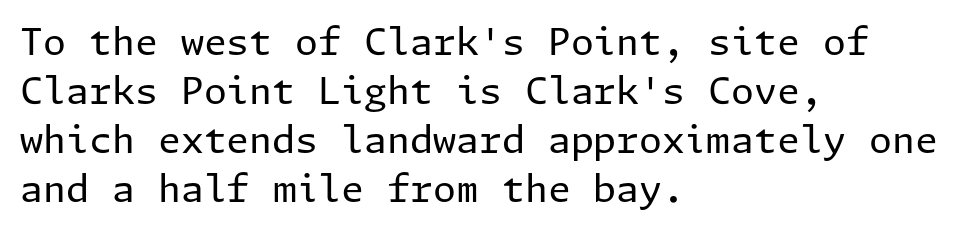
Honestly, the letter spacing is just normal — you wouldn't notice it. This is not heavy type; no bold has been used. The letters carry no serifs — their stems end cleanly without finishing strokes. Posture: straight, roman, zero tilt. Evenly set lines give the paragraph a standard silhouette. Underlining? Definitely not there.
